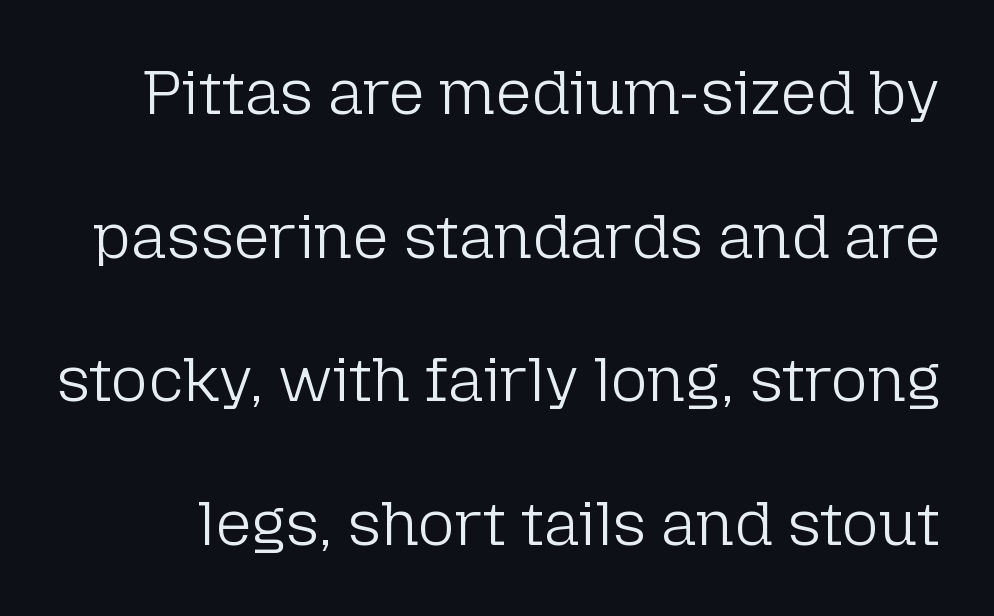
Each stroke keeps to a modest, everyday thickness or less. The letters sit at their default tracking, neither squeezed nor spread. Rows of type keep a wide berth in the vertical direction. A typesetter would mark this as roman, not italic. Type style note: lacks serifs.
